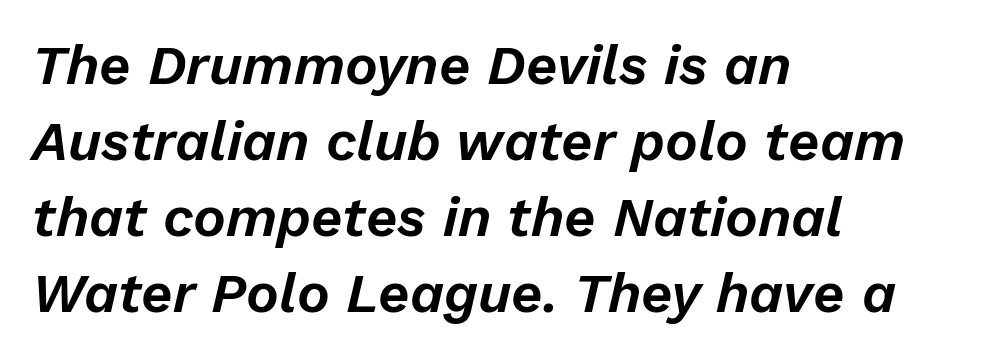
Q: Is the text italic (slanted)? A: Yes, it leans right by about 13 degrees.
Q: Is the text underlined? A: No.
Q: How is the paragraph aligned? A: Left-aligned.
Q: Is the spacing between letters normal or unusually wide? A: Normal.
Q: Is the spacing between lines tight, normal or loose? A: Normal.
Q: Width (condensed, normal, or wide)? A: Normal.
Q: Stroke contrast? A: Low.
Q: x-height? A: Medium.
Q: Monospaced? A: No.
